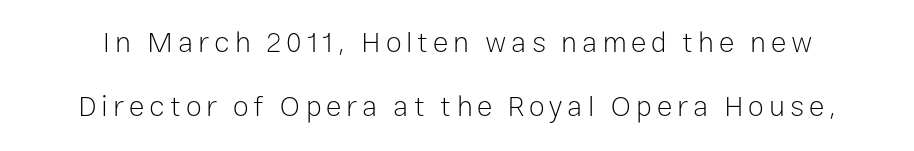
Q: Is the text bold? A: No.
Q: Is the text italic (slanted)? A: No, it is upright.
Q: Is the typeface a serif or a sans-serif typeface? A: Sans-serif.
Q: Is the text underlined? A: No.
Q: Is the spacing between lines tight, normal or loose? A: Loose.
Q: Width (condensed, normal, or wide)? A: Normal.
Q: Stroke contrast? A: Low.
Q: x-height? A: Medium.
Q: Monospaced? A: No.
